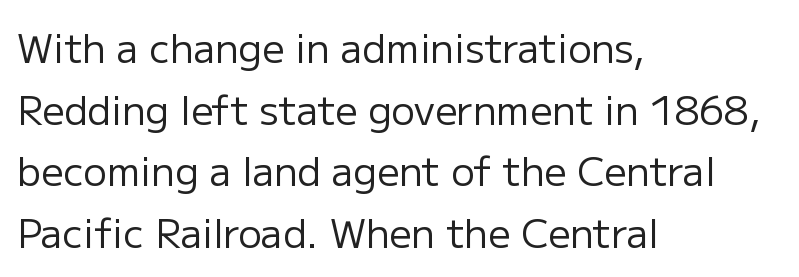
No letter is thick-stroked: the sample isn't bold. A bare baseline throughout the passage. Every stem runs plumb, perpendicular to the baseline. This is sans-serif lettering, the kind often seen on screens and signage. Evenly set lines give the paragraph a standard silhouette. Caption: standard tracking, unaltered.
